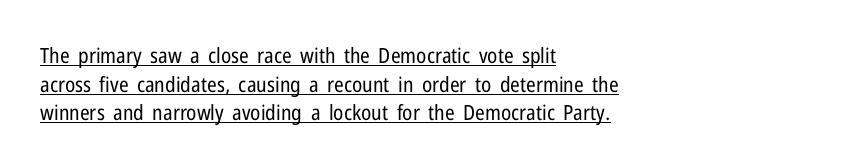
Every word sits above its own underline. A light-to-regular cut is what we see here. Words appear dense and cohesive because spacing is normal. This is the regular roman posture of the typeface.
